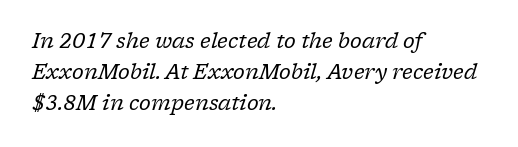
Quick note: underline off. The vertical gap from one line to the next is medium. The face used here has a pronounced slope to its letters. The passage shown has conventional tracking throughout. A student would call this left alignment; a typographer would say flush left, rag right. On a weight scale, this lands at 450 or below.
